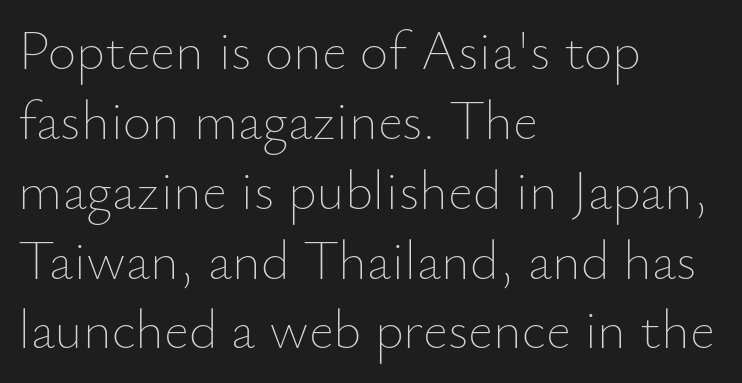
The image shows 55 px thin type, upright; set left-aligned, normal line spacing (1.27x), normal letter spacing, not underlined; low stroke contrast and a small x-height.
